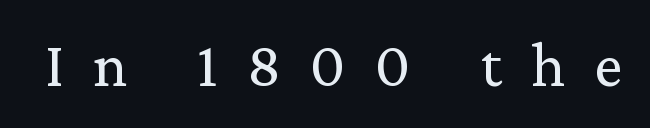
Q: Is the text bold? A: No.
Q: Is the text italic (slanted)? A: No, it is upright.
Q: Is the typeface a serif or a sans-serif typeface? A: Serif.
Q: Is the text underlined? A: No.
Q: Is the spacing between letters normal or unusually wide? A: Unusually wide.
Q: Width (condensed, normal, or wide)? A: Normal.
Q: Stroke contrast? A: Medium.
Q: x-height? A: Medium.
Q: Monospaced? A: No.
